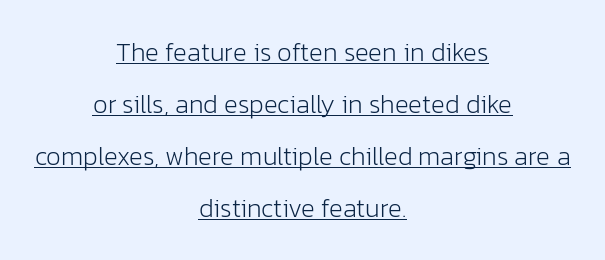
{"italic": "no", "bold": "no", "underline": "yes", "align": "center", "line_spacing": "loose", "line_spacing_ratio": 2.0, "letter_spacing": "normal", "letter_spacing_em": 0.0, "glyph_px": 26}
